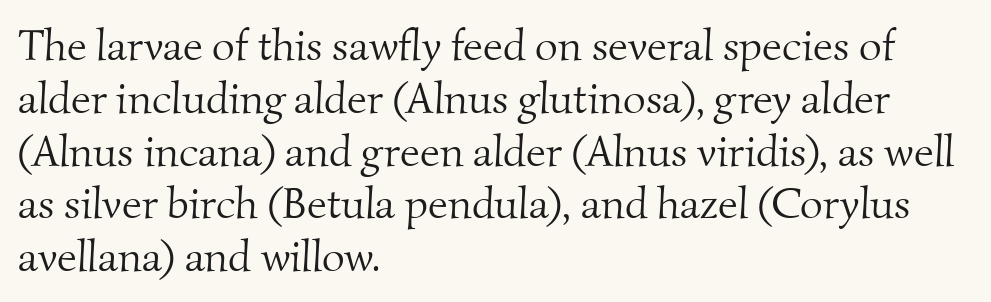
The image shows 44 px light serif type; set left-aligned, line spacing 1.2x, normal letter spacing, not underlined; medium stroke contrast and a small x-height.
